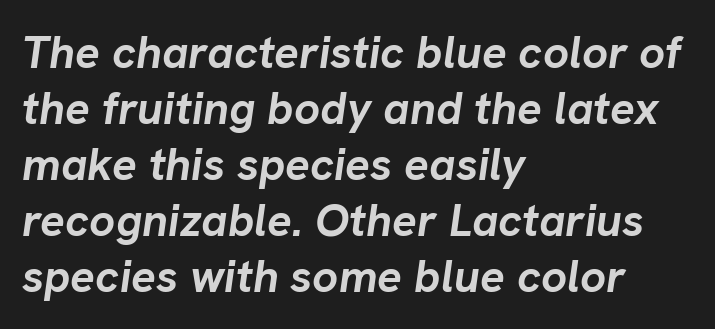
{"italic": "yes", "lean": "right", "slant_degrees": 8, "bold": "yes", "weight": "semibold", "width": "normal", "stroke_contrast": "low", "x_height": "medium", "monospaced": "no", "underline": "no", "align": "left", "line_spacing_ratio": 1.22, "letter_spacing": "normal", "letter_spacing_em": 0.0, "glyph_px": 46}
